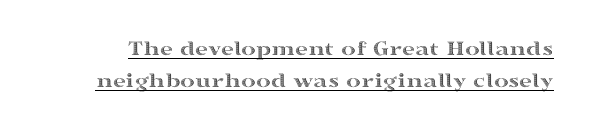
The image shows 22 px text type, upright; set normal line spacing (1.47x), normal letter spacing, underlined.
